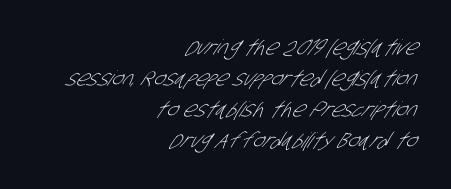
The image shows 21 px text type; set right-aligned, normal line spacing (1.47x), normal letter spacing, not underlined.
